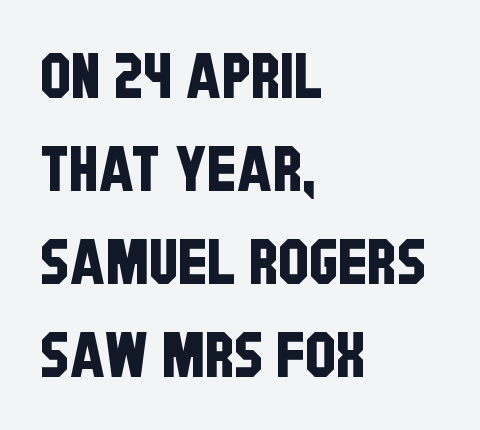
Q: Is the typeface a serif or a sans-serif typeface? A: Sans-serif.
Q: Is the text underlined? A: No.
Q: How is the paragraph aligned? A: Left-aligned.
Q: Is the spacing between letters normal or unusually wide? A: Normal.
Q: Is the spacing between lines tight, normal or loose? A: Normal.
Q: Width (condensed, normal, or wide)? A: Condensed.
Q: Stroke contrast? A: Low.
Q: x-height? A: Large.
Q: Monospaced? A: No.
